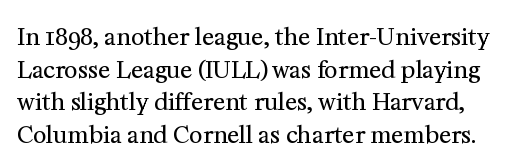
The image shows 23 px text type, upright; set normal line spacing (1.42x), normal letter spacing, not underlined.
